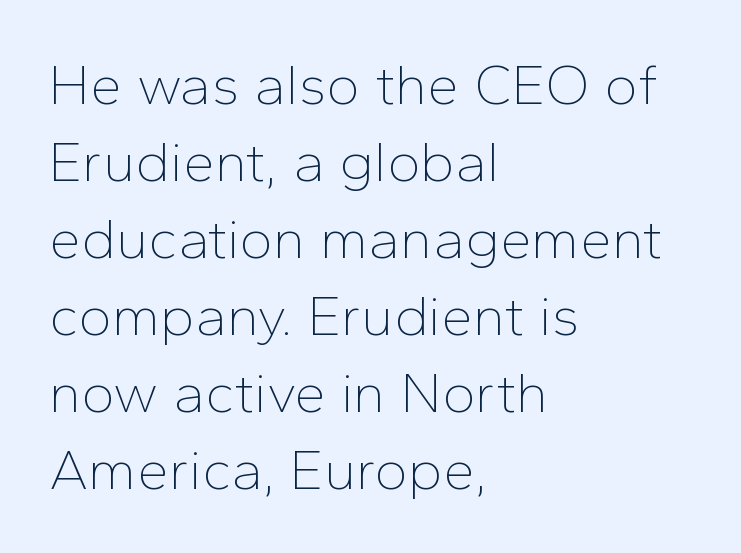
Q: Is the text bold? A: No.
Q: Is the text italic (slanted)? A: No, it is upright.
Q: Is the typeface a serif or a sans-serif typeface? A: Sans-serif.
Q: Is the text underlined? A: No.
Q: How is the paragraph aligned? A: Left-aligned.
Q: Is the spacing between letters normal or unusually wide? A: Normal.
Q: Is the spacing between lines tight, normal or loose? A: Normal.
Q: Width (condensed, normal, or wide)? A: Normal.
Q: Stroke contrast? A: Low.
Q: x-height? A: Medium.
Q: Monospaced? A: No.
